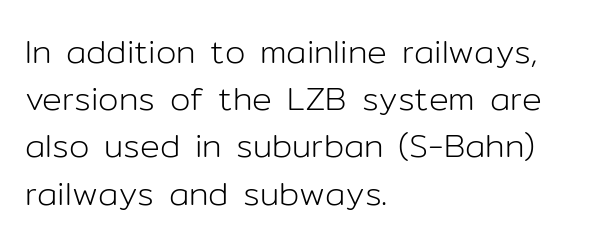
The image shows 33 px light sans-serif type, upright; set left-aligned, normal line spacing (1.43x), normal letter spacing, not underlined; low stroke contrast and a medium x-height.
